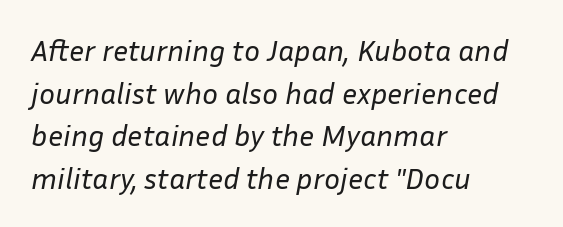
These lines are set flush left with a ragged right edge. Descenders hang freely into open space. A light-to-regular cut is what we see here. The rendering applies a slant to the glyphs. Each word holds together tightly as a unit, with standard inter-letter gaps.
